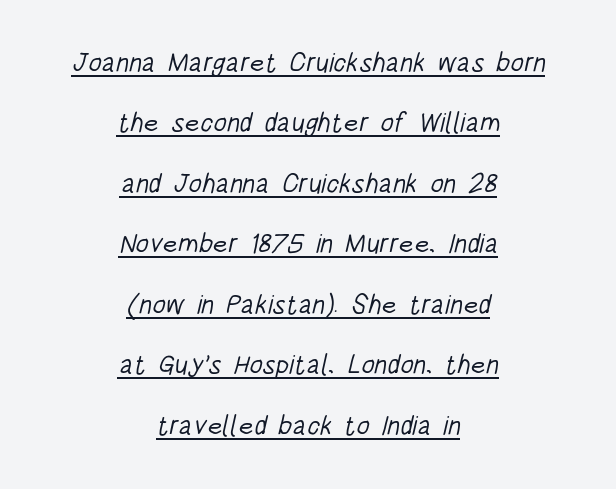
These characters rest on top of a visible drawn line. Leading is clearly above the norm, producing a sparse column. Is the block centered? Yes — each line is placed symmetrically about the middle. Characters follow at the spacing the type designer built in. The characters are drawn with everyday or finer stroke widths.
